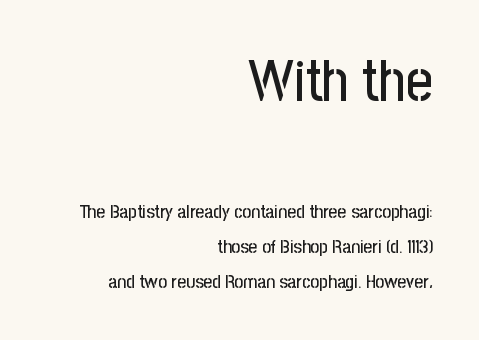
{"serif": "no", "italic": "no", "width": "condensed", "stroke_contrast": "low", "x_height": "medium", "monospaced": "no", "underline": "no", "align": "right", "line_spacing_ratio": 1.85, "letter_spacing": "normal", "letter_spacing_em": 0.0, "larger_block": "first", "size_ratio": 3.05, "glyph_px": 58}
